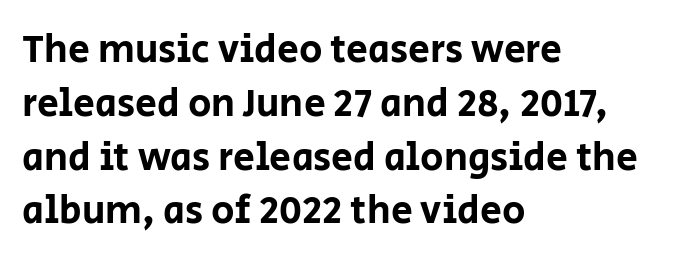
The image shows 39 px sans-serif type, upright; set left-aligned, normal line spacing (1.38x), normal letter spacing, not underlined; low stroke contrast and a large x-height.
